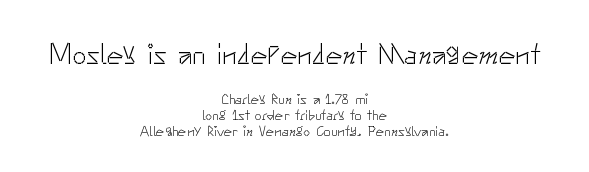
{"serif": "no", "italic": "no", "bold": "no", "weight": "light", "width": "normal", "stroke_contrast": "low", "x_height": "small", "monospaced": "no", "underline": "no", "align": "center", "line_spacing": "tight", "line_spacing_ratio": 1.15, "letter_spacing": "normal", "letter_spacing_em": 0.0, "larger_block": "first", "size_ratio": 2.0, "glyph_px": 28}
